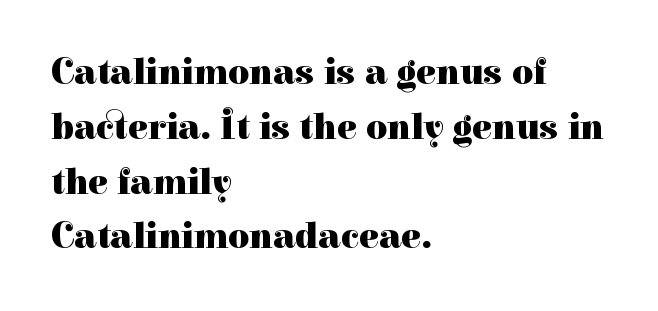
Typesetter's note: full bold, strokes at maximum text heaviness. Yep, those are serifs on the letters. Plain, unruled lines of type. Is this a fixed-width face? No — the glyphs have proportional, varying widths. Horizontal alignment here is leftward, the default for most running prose.
